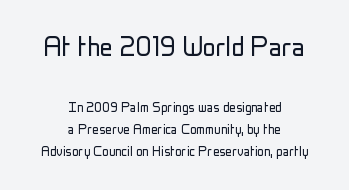
{"serif": "no", "italic": "no", "bold": "no", "weight": "light", "width": "condensed", "stroke_contrast": "low", "x_height": "medium", "monospaced": "no", "underline": "no", "align": "center", "line_spacing": "normal", "line_spacing_ratio": 1.36, "letter_spacing": "normal", "letter_spacing_em": 0.0, "larger_block": "first", "size_ratio": 2.0, "glyph_px": 32}
